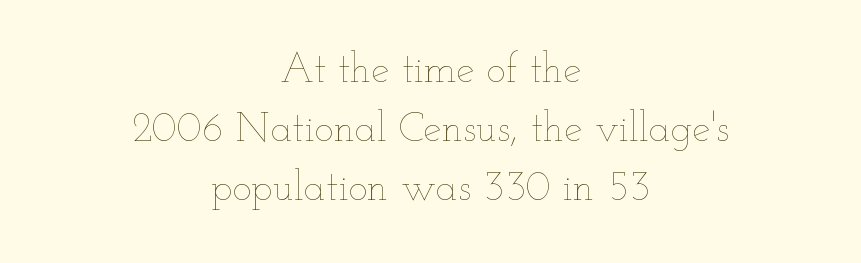
The image shows 41 px thin, wide type, upright; set centered, normal line spacing (1.44x), normal letter spacing, not underlined; low stroke contrast and a small x-height.
